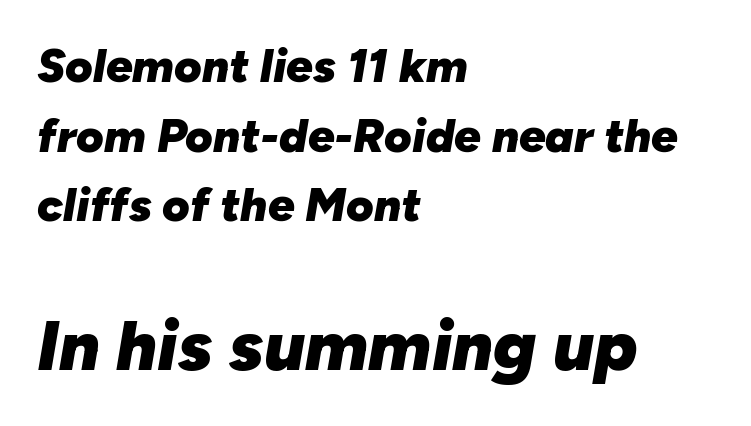
The letters in the lower block stand taller than those in the block above. Type without underlining. Each line starts at the same left margin while the right side varies. Honestly, the letter spacing is just normal — you wouldn't notice it. Summary of weight: heavy, a full bold. The passage shown is typed in a proportional face where columns would drift.
